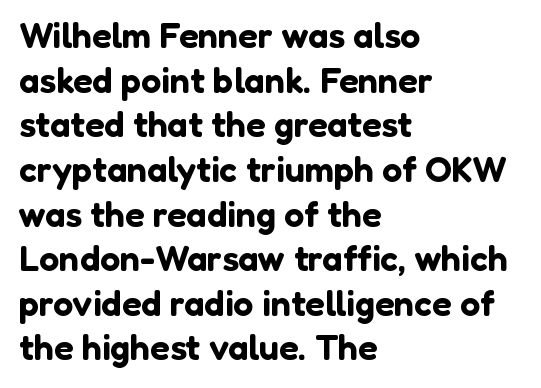
The image shows 36 px sans-serif type, upright; set left-aligned, line spacing 1.24x, normal letter spacing, not underlined; low stroke contrast and a medium x-height.
